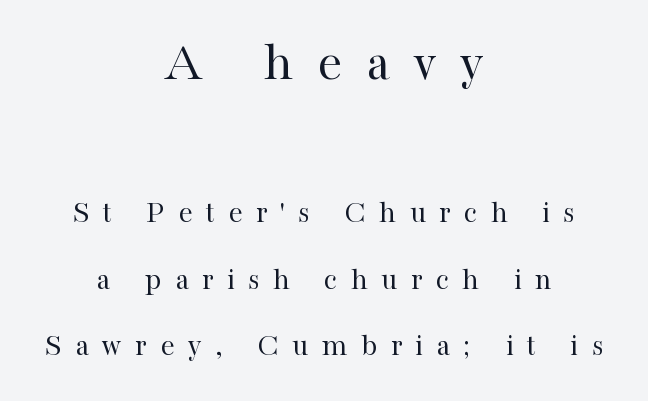
Q: Is the text bold? A: No.
Q: Is the text italic (slanted)? A: No, it is upright.
Q: Is the typeface a serif or a sans-serif typeface? A: Serif.
Q: Is the text underlined? A: No.
Q: How is the paragraph aligned? A: Centered.
Q: Is the spacing between letters normal or unusually wide? A: Unusually wide.
Q: Is the spacing between lines tight, normal or loose? A: Loose.
Q: Which block of text is set in a larger size, the first (top) or the second (bottom)? A: The first (top) one.
Q: Width (condensed, normal, or wide)? A: Normal.
Q: Stroke contrast? A: High.
Q: x-height? A: Medium.
Q: Monospaced? A: No.
